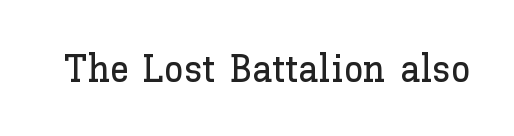
Descenders are the only things crossing below the line. If you drew a line through each stem, it would be perfectly vertical. How are the letters spaced? Ordinarily, with no added tracking. Think of a printed novel: that variable character pitch is what you see here.
